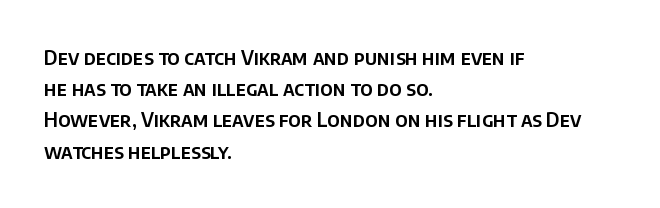
{"italic": "no", "underline": "no", "align": "left", "line_spacing": "normal", "line_spacing_ratio": 1.56, "letter_spacing": "normal", "letter_spacing_em": 0.0, "glyph_px": 20}
